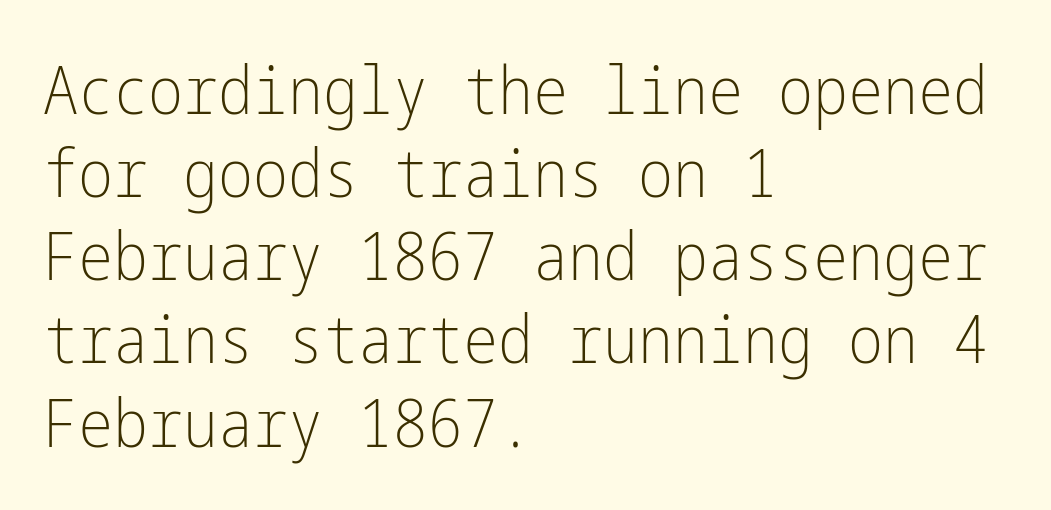
In terms of letterspacing, this is plain default setting. Each new line begins a customary step beneath the previous one. The specimen omits any rule beneath the text block's lines. Each stroke keeps to a modest, everyday thickness or less. This is the regular roman posture of the typeface.
